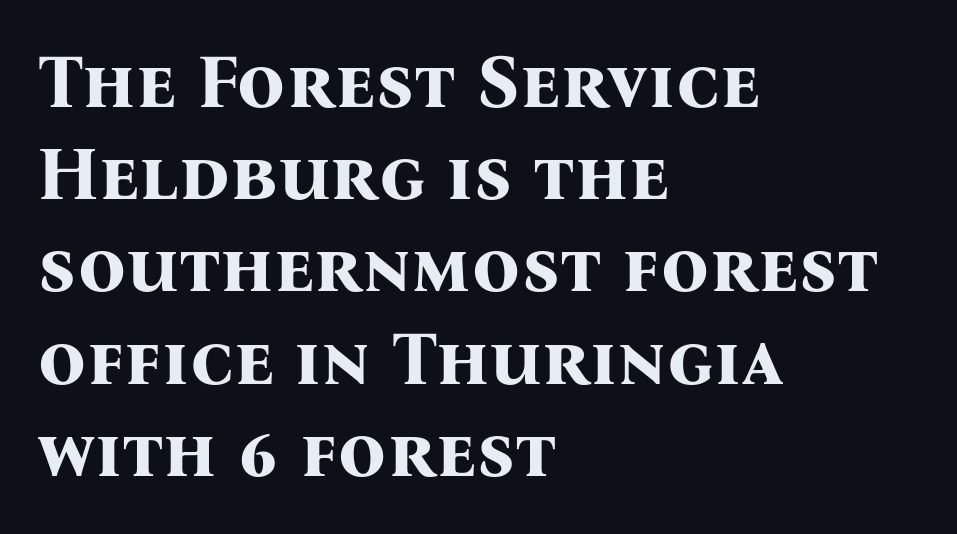
{"serif": "yes", "italic": "no", "bold": "yes", "weight": "bold", "width": "normal", "stroke_contrast": "medium", "x_height": "medium", "monospaced": "no", "underline": "no", "align": "left", "line_spacing_ratio": 1.23, "letter_spacing": "normal", "letter_spacing_em": 0.0, "glyph_px": 75}
